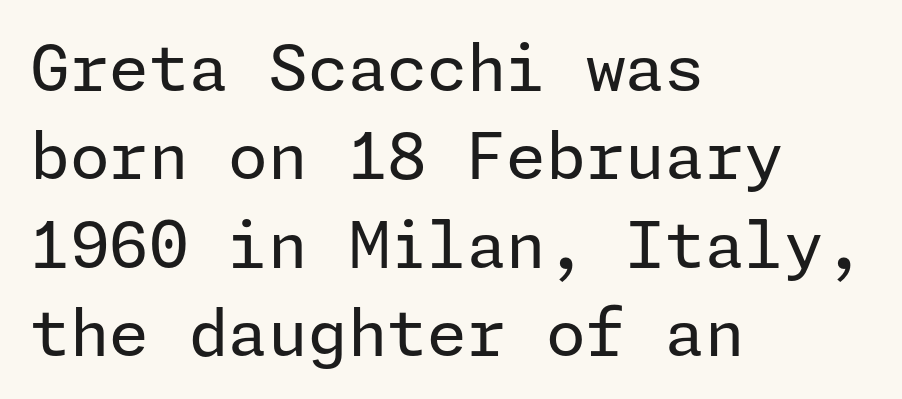
Q: Is the text bold? A: No.
Q: Is the text italic (slanted)? A: No, it is upright.
Q: Is the typeface a serif or a sans-serif typeface? A: Sans-serif.
Q: Is the text underlined? A: No.
Q: How is the paragraph aligned? A: Left-aligned.
Q: Is the spacing between letters normal or unusually wide? A: Normal.
Q: Is the spacing between lines tight, normal or loose? A: Normal.
Q: Width (condensed, normal, or wide)? A: Normal.
Q: Stroke contrast? A: Low.
Q: x-height? A: Medium.
